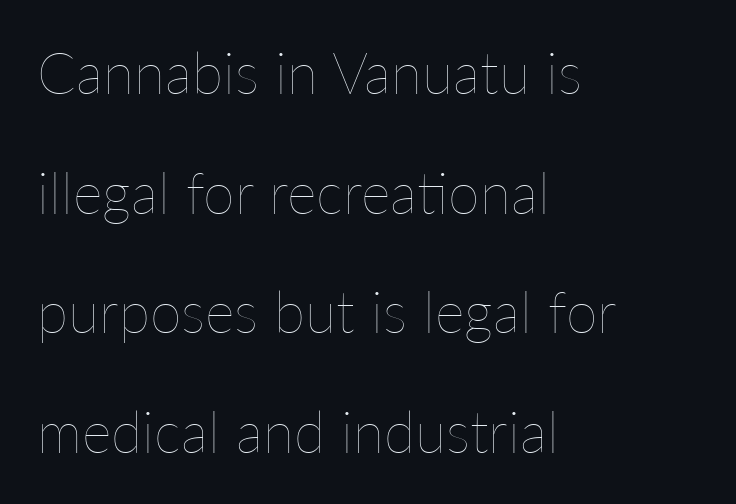
The image shows 57 px thin type, upright; set left-aligned, loose line spacing (2.1x), normal letter spacing, not underlined; low stroke contrast and a medium x-height.
